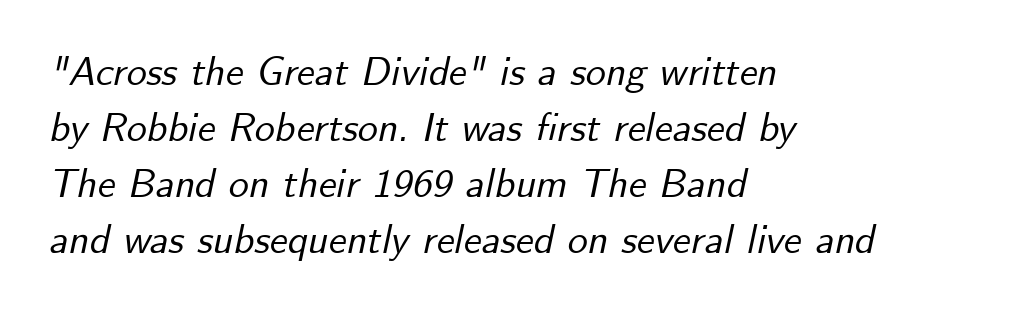
Only glyphs here, with clear space below each row. You can tell it's italic because the verticals aren't actually vertical. Line beginnings align vertically; line endings do not. Students, note that the glyphs here touch the page at normal intervals. Vertical spacing — default. The rendering uses natural spacing where letterforms have individual widths.
